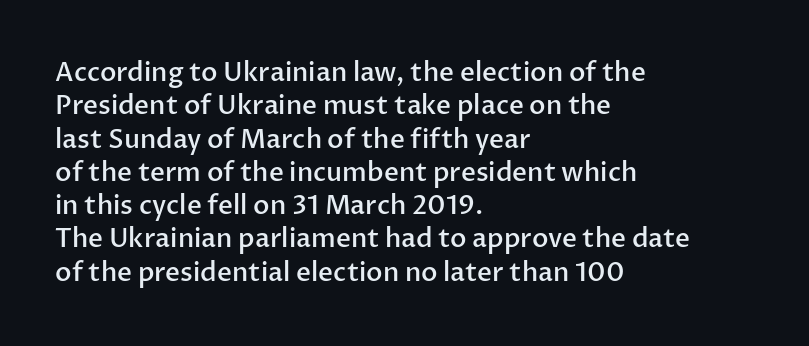
Q: Is the text bold? A: Semi-bold.
Q: Is the text italic (slanted)? A: No, it is upright.
Q: Is the text underlined? A: No.
Q: How is the paragraph aligned? A: Left-aligned.
Q: Is the spacing between letters normal or unusually wide? A: Normal.
Q: Is the spacing between lines tight, normal or loose? A: Normal.
